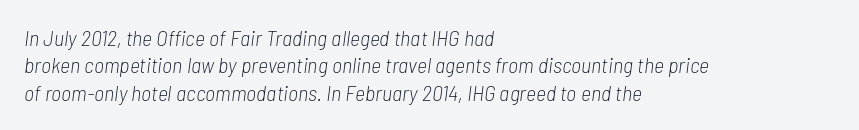
{"italic": "yes", "lean": "right", "slant_degrees": 7, "bold": "no", "underline": "no", "align": "left", "line_spacing": "normal", "line_spacing_ratio": 1.25, "letter_spacing": "normal", "letter_spacing_em": 0.0, "glyph_px": 22}
